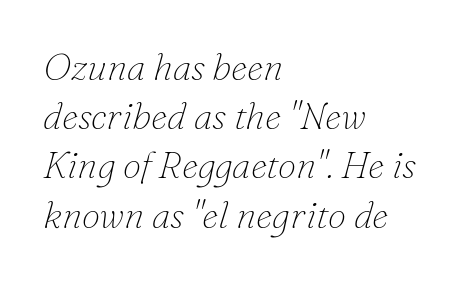
The rendering uses natural spacing where letterforms have individual widths. Notice how the passage keeps a crisp vertical edge on the left only. Honestly, there is no underline to notice here at all. Look at the tracking — it's just the regular setting, nothing added.
